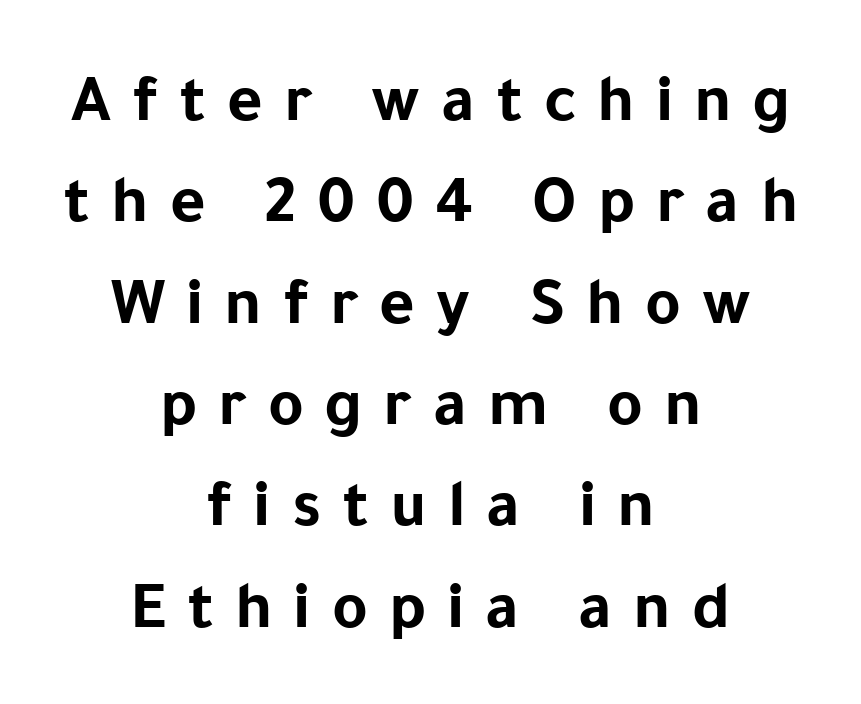
This sample is center-justified, so both line endings float freely. The characters look thick and weighty, a clear bold. A roman cut, with each character standing at attention. Each letter keeps its own natural width here, so spacing adapts to shape. Observe the absence of serifs on each vertical stroke in this sample.
